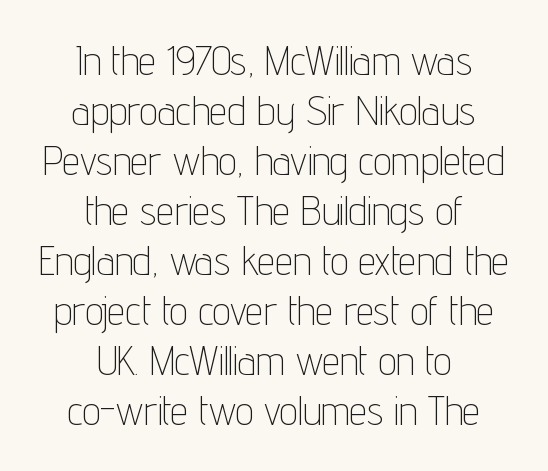
Unmarked baselines from the first word to the last. What's the leading like? Ordinary, nothing unusual. The passage shown is typeset with a sans-serif family. No chunkiness to these letters — they're not bold. Compared with typical body copy, the letter spacing here is the same.
